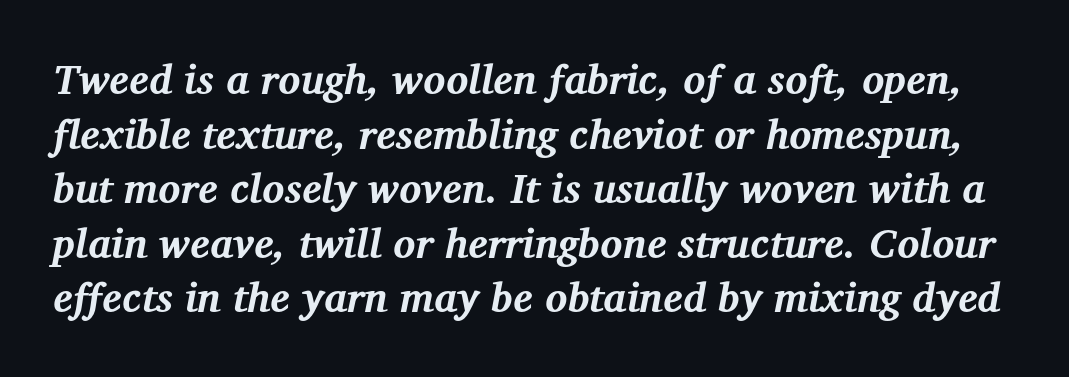
What weight is shown? A full bold with thick strokes. Letterform terminals end in serifs throughout the passage. Tracking value appears to be zero — textbook default spacing. Tall strokes in this sample are angled rather than plumb.
